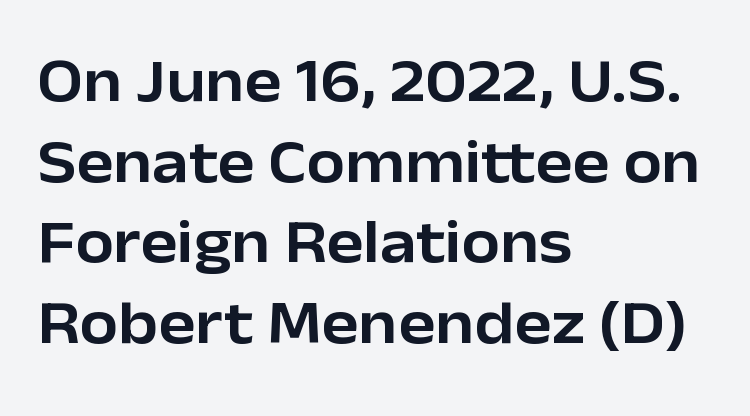
A typesetter would mark this as roman, not italic. The glyphs in this specimen are sans serif. Summary of vertical rhythm: regular, with standard interline spacing. A typesetter would call this proportional, since set widths differ per character.
